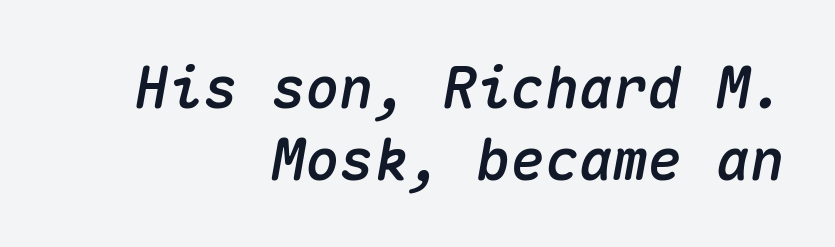
Where is the straight margin? On the right. The zone under the glyphs is completely vacant. Inter-character spacing is left at the font's built-in metrics. Would a proofreader flag this as italicized? Yes. Evenly set lines give the paragraph a standard silhouette. Note the uniform advance width — an 'i' takes as much space as an 'm'.
